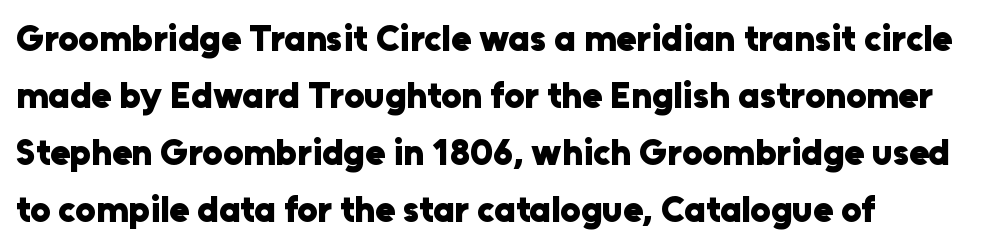
Q: Is the text bold? A: Yes.
Q: Is the text italic (slanted)? A: No, it is upright.
Q: Is the typeface a serif or a sans-serif typeface? A: Sans-serif.
Q: Is the text underlined? A: No.
Q: Is the spacing between letters normal or unusually wide? A: Normal.
Q: Is the spacing between lines tight, normal or loose? A: Normal.
Q: Width (condensed, normal, or wide)? A: Normal.
Q: Stroke contrast? A: Low.
Q: x-height? A: Medium.
Q: Monospaced? A: No.
